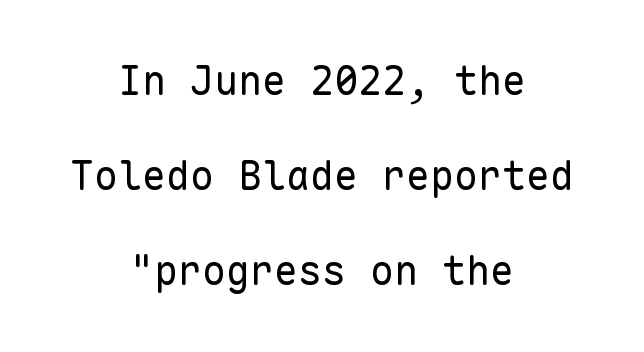
Do the characters align in a grid? Yes, the font is monospaced. It's the straight-up-and-down kind of type. Line starts and ends both wander, symmetrically. Students, note that the glyphs here touch the page at normal intervals. A light-to-regular cut is what we see here. Quick note: interline space is abundant.
